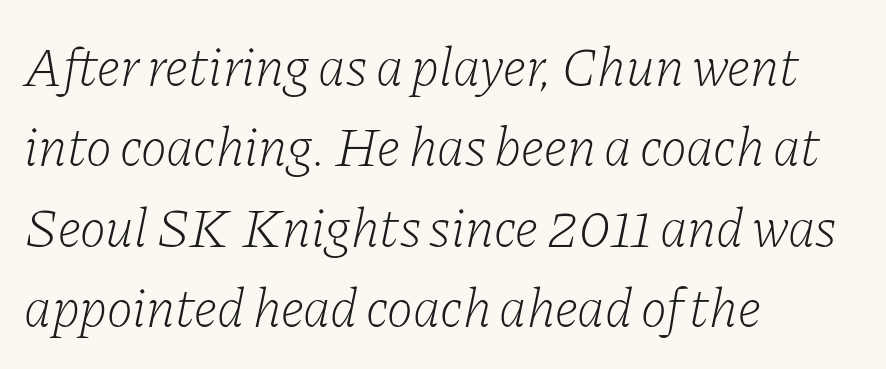
{"serif": "yes", "italic": "yes", "lean": "right", "slant_degrees": 11, "bold": "no", "weight": "light", "width": "normal", "stroke_contrast": "low", "x_height": "medium", "monospaced": "no", "underline": "no", "align": "left", "line_spacing": "normal", "line_spacing_ratio": 1.46, "letter_spacing": "normal", "letter_spacing_em": 0.0, "glyph_px": 55}
